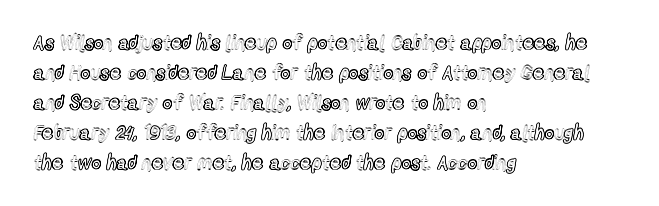
Q: Is the text italic (slanted)? A: Yes.
Q: Is the text underlined? A: No.
Q: How is the paragraph aligned? A: Left-aligned.
Q: Is the spacing between letters normal or unusually wide? A: Normal.
Q: Is the spacing between lines tight, normal or loose? A: Normal.
